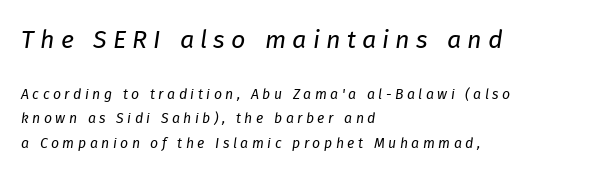
{"italic": "yes", "lean": "right", "slant_degrees": 8, "bold": "no", "underline": "no", "align": "left", "line_spacing_ratio": 1.73, "letter_spacing": "wide", "letter_spacing_em": 0.25, "larger_block": "first", "size_ratio": 1.79, "glyph_px": 25}
